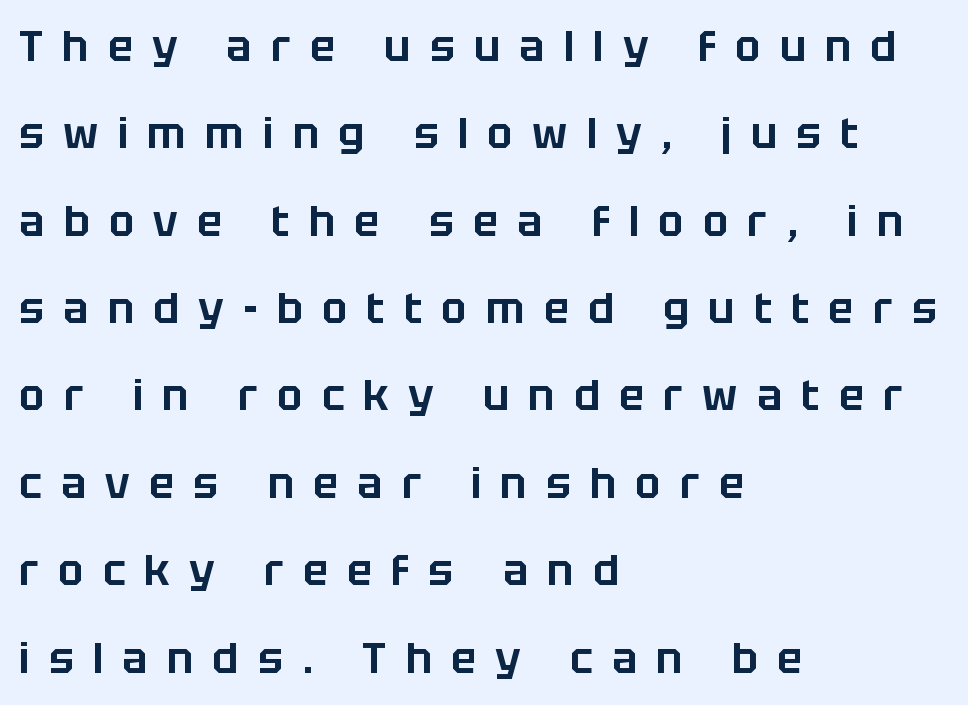
{"serif": "no", "italic": "no", "width": "normal", "stroke_contrast": "low", "x_height": "large", "monospaced": "no", "underline": "no", "align": "left", "line_spacing": "loose", "line_spacing_ratio": 2.08, "letter_spacing": "wide", "letter_spacing_em": 0.46, "glyph_px": 42}
